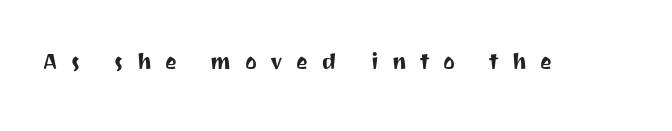
The image shows 28 px sans-serif type, upright; set unusually wide letter spacing (+0.48 em), not underlined; medium stroke contrast and a medium x-height.
